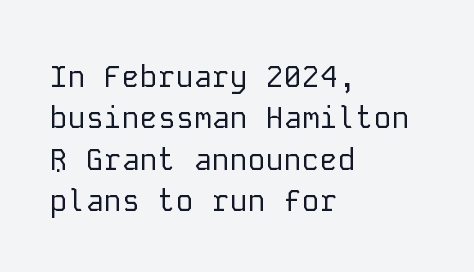
The image shows 30 px regular-weight sans-serif type, upright, monospaced; set left-aligned, normal line spacing (1.38x), normal letter spacing, not underlined; low stroke contrast and a medium x-height.
